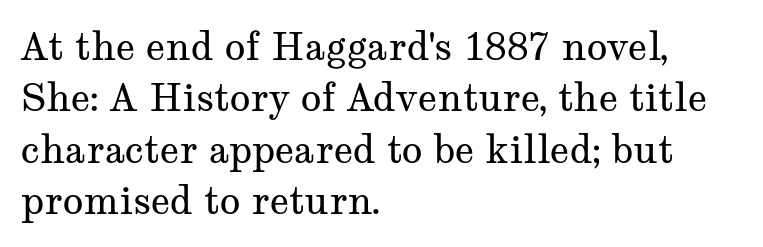
{"serif": "yes", "italic": "no", "bold": "no", "weight": "regular", "width": "wide", "stroke_contrast": "medium", "x_height": "medium", "monospaced": "no", "underline": "no", "align": "left", "line_spacing": "normal", "line_spacing_ratio": 1.35, "letter_spacing": "normal", "letter_spacing_em": 0.0, "glyph_px": 38}
